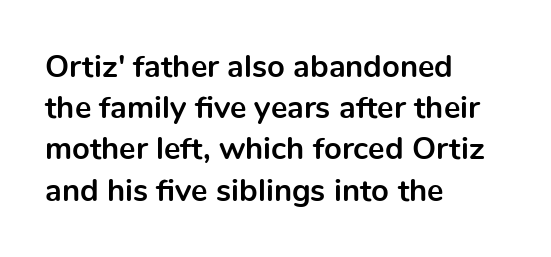
Q: Is the text bold? A: Yes.
Q: Is the text italic (slanted)? A: No, it is upright.
Q: Is the typeface a serif or a sans-serif typeface? A: Sans-serif.
Q: Is the text underlined? A: No.
Q: How is the paragraph aligned? A: Left-aligned.
Q: Is the spacing between letters normal or unusually wide? A: Normal.
Q: Is the spacing between lines tight, normal or loose? A: Normal.
Q: Width (condensed, normal, or wide)? A: Normal.
Q: x-height? A: Medium.
Q: Monospaced? A: No.
